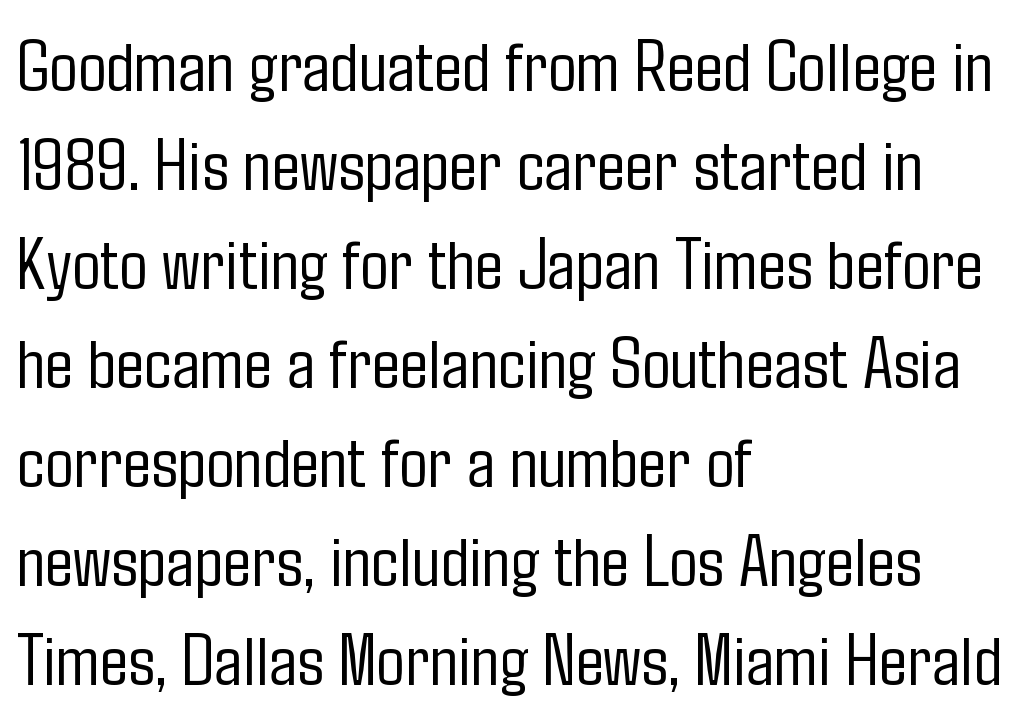
{"serif": "no", "italic": "no", "bold": "no", "weight": "light", "width": "condensed", "stroke_contrast": "low", "x_height": "medium", "monospaced": "no", "underline": "no", "align": "left", "line_spacing": "normal", "line_spacing_ratio": 1.32, "letter_spacing": "normal", "letter_spacing_em": 0.0, "glyph_px": 75}
